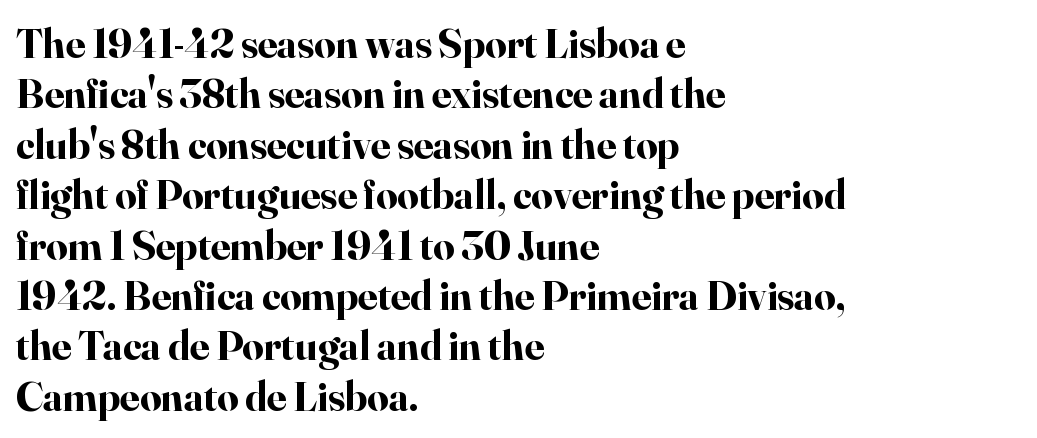
Q: Is the text bold? A: Yes.
Q: Is the text italic (slanted)? A: No, it is upright.
Q: Is the typeface a serif or a sans-serif typeface? A: Serif.
Q: Is the text underlined? A: No.
Q: How is the paragraph aligned? A: Left-aligned.
Q: Is the spacing between letters normal or unusually wide? A: Normal.
Q: Width (condensed, normal, or wide)? A: Normal.
Q: Stroke contrast? A: High.
Q: x-height? A: Small.
Q: Monospaced? A: No.
